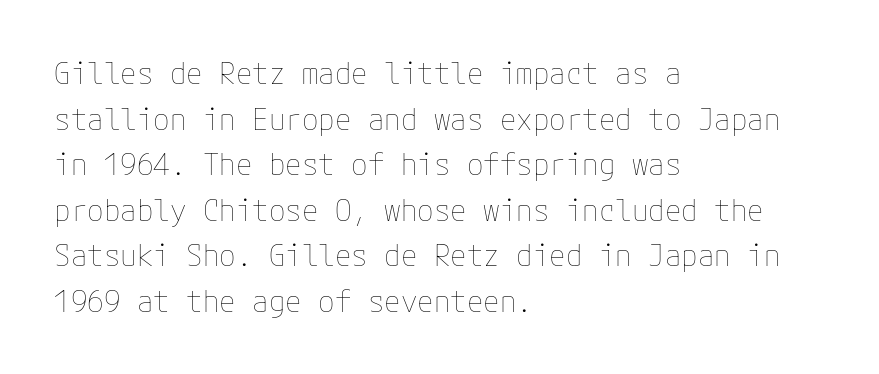
{"italic": "no", "bold": "no", "weight": "thin", "width": "normal", "stroke_contrast": "low", "x_height": "medium", "underline": "no", "align": "left", "line_spacing": "normal", "line_spacing_ratio": 1.52, "letter_spacing": "normal", "letter_spacing_em": 0.0, "glyph_px": 30}
